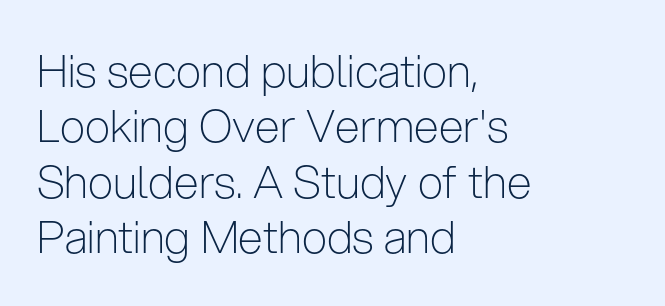
Q: Is the text bold? A: No.
Q: Is the text italic (slanted)? A: No, it is upright.
Q: Is the typeface a serif or a sans-serif typeface? A: Sans-serif.
Q: Is the text underlined? A: No.
Q: How is the paragraph aligned? A: Left-aligned.
Q: Is the spacing between letters normal or unusually wide? A: Normal.
Q: Width (condensed, normal, or wide)? A: Condensed.
Q: Stroke contrast? A: Low.
Q: x-height? A: Medium.
Q: Monospaced? A: No.
